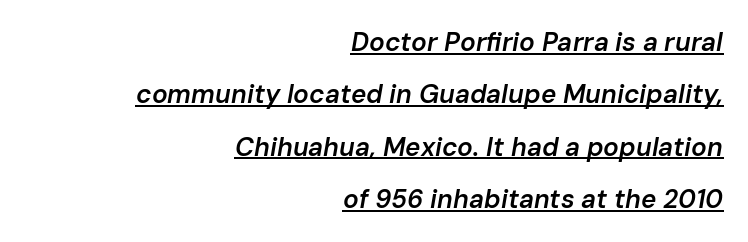
Q: Is the text bold? A: Semi-bold.
Q: Is the text italic (slanted)? A: Yes, it leans right by about 10 degrees.
Q: Is the text underlined? A: Yes.
Q: How is the paragraph aligned? A: Right-aligned.
Q: Is the spacing between letters normal or unusually wide? A: Normal.
Q: Is the spacing between lines tight, normal or loose? A: Loose.
